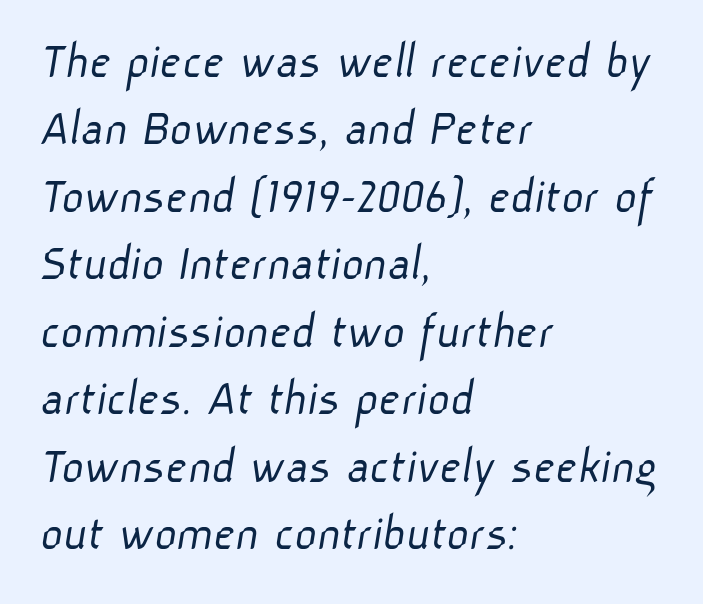
{"serif": "no", "bold": "no", "weight": "light", "width": "normal", "stroke_contrast": "low", "x_height": "medium", "monospaced": "no", "underline": "no", "align": "left", "line_spacing": "normal", "line_spacing_ratio": 1.25, "letter_spacing": "normal", "letter_spacing_em": 0.0, "glyph_px": 54}
